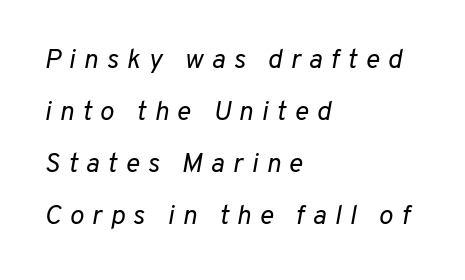
{"italic": "yes", "lean": "right", "slant_degrees": 10, "bold": "no", "underline": "no", "align": "left", "line_spacing": "loose", "line_spacing_ratio": 1.93, "letter_spacing": "wide", "letter_spacing_em": 0.3, "glyph_px": 27}
